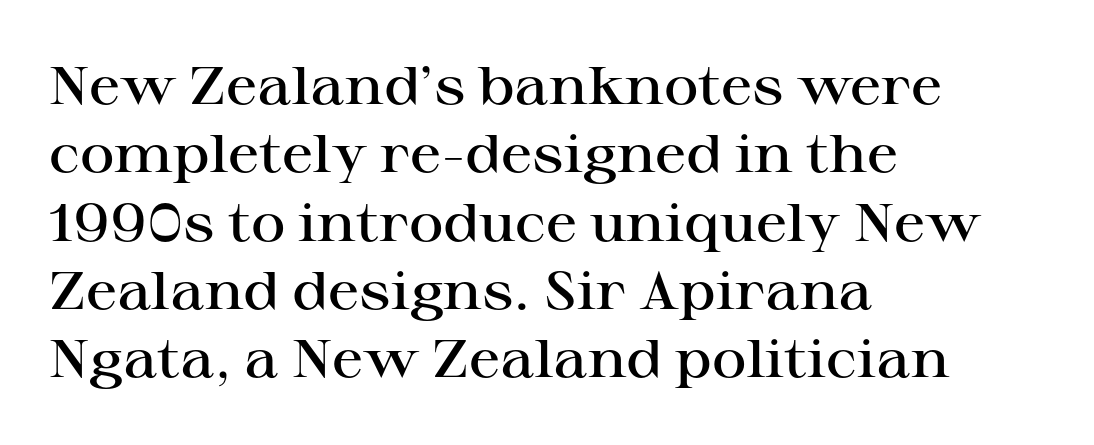
The image shows 53 px semibold, wide serif type, upright; set left-aligned, normal line spacing (1.29x), normal letter spacing, not underlined; high stroke contrast and a medium x-height.
